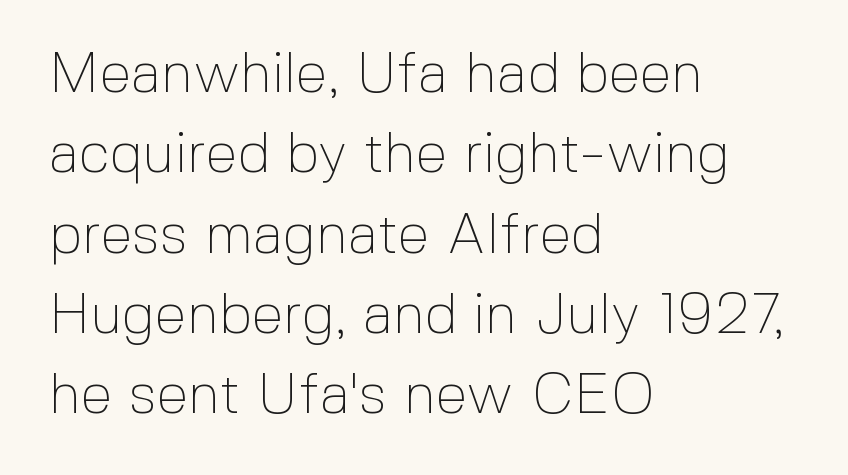
Q: Is the text bold? A: No.
Q: Is the text italic (slanted)? A: No, it is upright.
Q: Is the typeface a serif or a sans-serif typeface? A: Sans-serif.
Q: Is the text underlined? A: No.
Q: How is the paragraph aligned? A: Left-aligned.
Q: Is the spacing between letters normal or unusually wide? A: Normal.
Q: Is the spacing between lines tight, normal or loose? A: Normal.
Q: Width (condensed, normal, or wide)? A: Normal.
Q: x-height? A: Medium.
Q: Monospaced? A: No.
